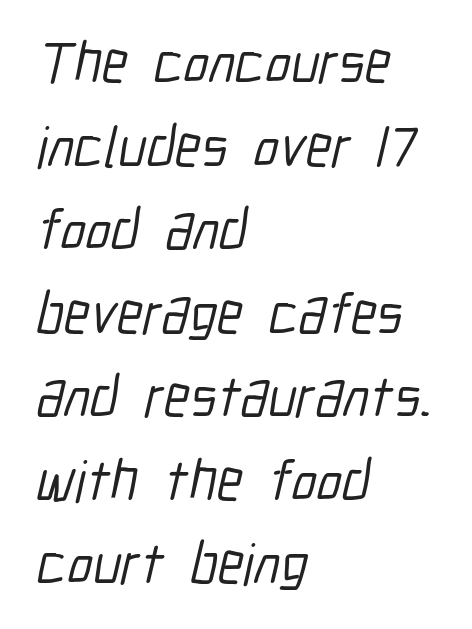
Here the designer chose a conventional face with non-uniform glyph widths. What kind of face is this? One without serifs — a sans. The letterforms sit shoulder to shoulder at normal distance. Descender tails drop into unmarked territory. Horizontally, the lines are justified to the leading edge only. A typesetter would call this leading conventional body-copy spacing.
